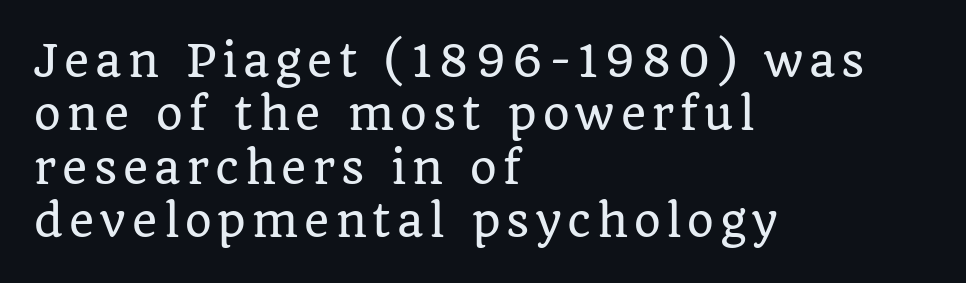
Q: Is the text italic (slanted)? A: No, it is upright.
Q: Is the typeface a serif or a sans-serif typeface? A: Serif.
Q: Is the text underlined? A: No.
Q: How is the paragraph aligned? A: Left-aligned.
Q: Width (condensed, normal, or wide)? A: Normal.
Q: Stroke contrast? A: Low.
Q: x-height? A: Large.
Q: Monospaced? A: No.
